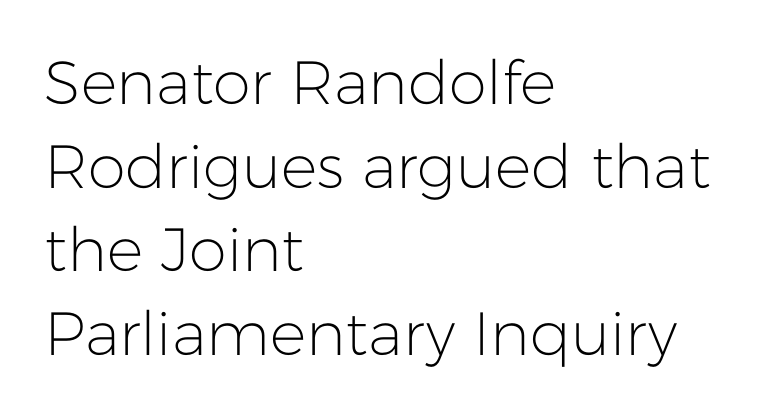
Q: Is the text bold? A: No.
Q: Is the text italic (slanted)? A: No, it is upright.
Q: Is the typeface a serif or a sans-serif typeface? A: Sans-serif.
Q: Is the text underlined? A: No.
Q: How is the paragraph aligned? A: Left-aligned.
Q: Is the spacing between letters normal or unusually wide? A: Normal.
Q: Is the spacing between lines tight, normal or loose? A: Normal.
Q: Width (condensed, normal, or wide)? A: Normal.
Q: Stroke contrast? A: Low.
Q: x-height? A: Medium.
Q: Monospaced? A: No.
